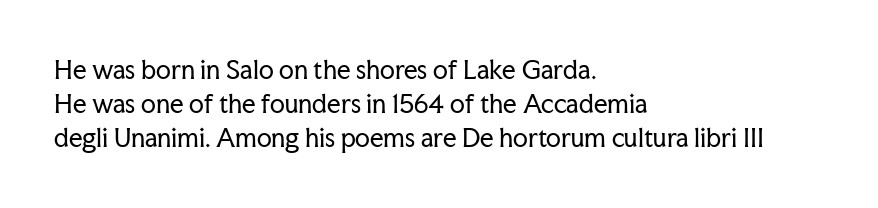
Decoration check: the copy has no underline. Teacher's note: observe the even left margin — that is flush-left alignment. Interline gaps are of average width in this sample. No chunkiness to these letters — they're not bold. These lines were composed using upright roman letters.
